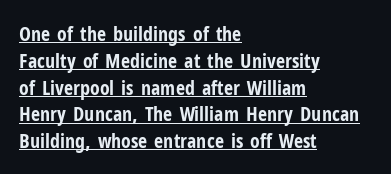
Summary of vertical rhythm: regular, with standard interline spacing. In designer terms, the underline attribute is active on this setting. Tracking value appears to be zero — textbook default spacing. These lines stack with their left ends in a neat column.
